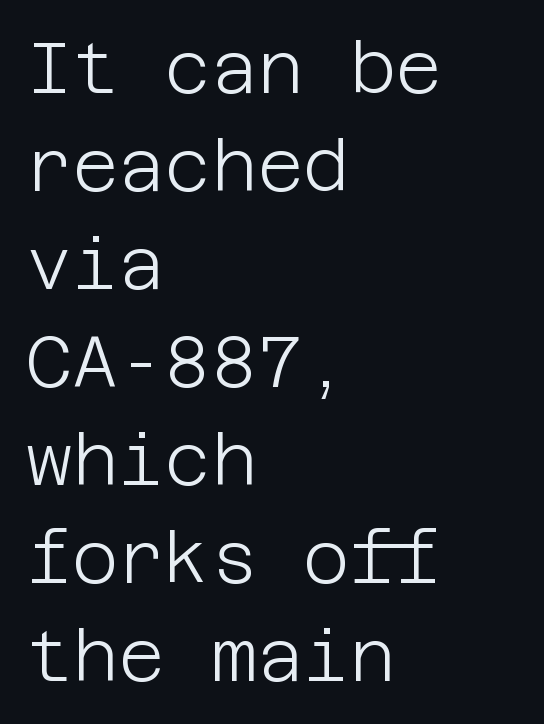
Q: Is the text bold? A: No.
Q: Is the text italic (slanted)? A: No, it is upright.
Q: Is the typeface a serif or a sans-serif typeface? A: Sans-serif.
Q: Is the text underlined? A: No.
Q: How is the paragraph aligned? A: Left-aligned.
Q: Is the spacing between letters normal or unusually wide? A: Normal.
Q: Is the spacing between lines tight, normal or loose? A: Normal.
Q: Width (condensed, normal, or wide)? A: Normal.
Q: Stroke contrast? A: Low.
Q: x-height? A: Large.
